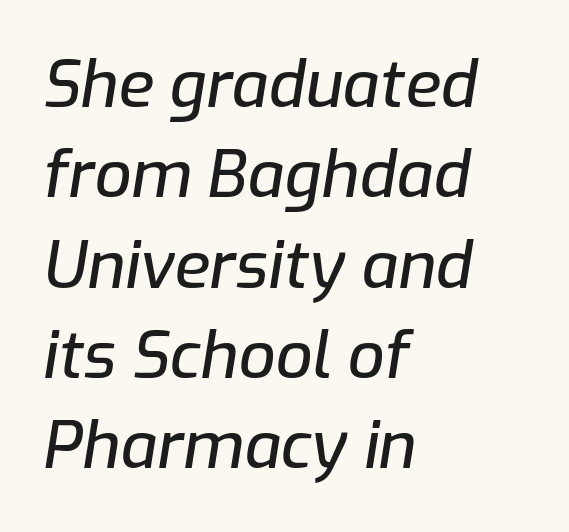
{"italic": "yes", "lean": "right", "slant_degrees": 9, "width": "normal", "stroke_contrast": "low", "x_height": "medium", "monospaced": "no", "underline": "no", "align": "left", "line_spacing": "normal", "line_spacing_ratio": 1.39, "letter_spacing": "normal", "letter_spacing_em": 0.0, "glyph_px": 65}
